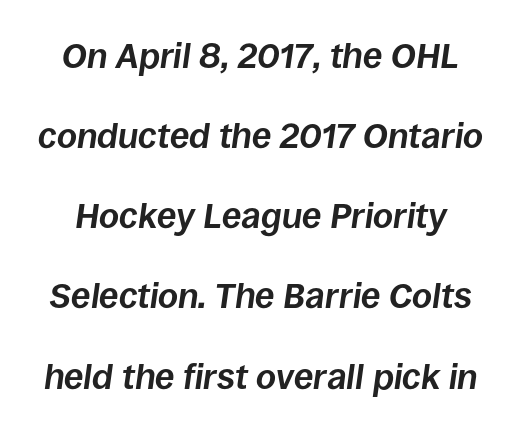
The image shows 35 px bold type, italic (leaning right); set loose line spacing (2.29x), normal letter spacing, not underlined; low stroke contrast and a large x-height.
